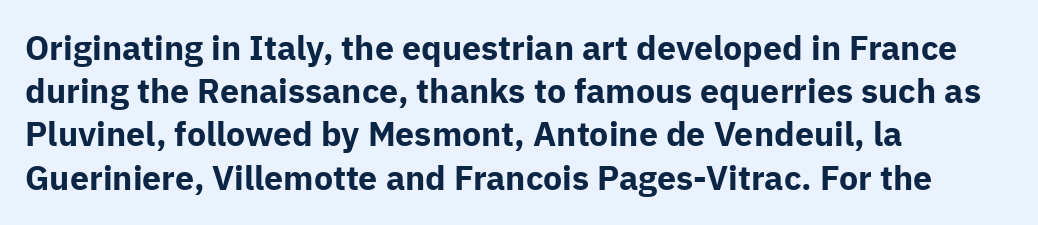
Q: Is the text bold? A: Yes.
Q: Is the text italic (slanted)? A: No, it is upright.
Q: Is the typeface a serif or a sans-serif typeface? A: Sans-serif.
Q: Is the text underlined? A: No.
Q: How is the paragraph aligned? A: Left-aligned.
Q: Is the spacing between letters normal or unusually wide? A: Normal.
Q: Is the spacing between lines tight, normal or loose? A: Normal.
Q: Width (condensed, normal, or wide)? A: Normal.
Q: Stroke contrast? A: Low.
Q: x-height? A: Medium.
Q: Monospaced? A: No.
